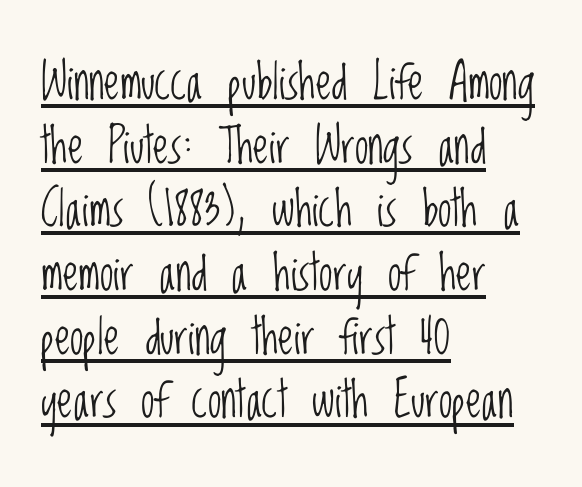
Q: Is the text bold? A: No.
Q: Is the text italic (slanted)? A: No, it is upright.
Q: Is the typeface a serif or a sans-serif typeface? A: Sans-serif.
Q: Is the text underlined? A: Yes.
Q: How is the paragraph aligned? A: Left-aligned.
Q: Is the spacing between letters normal or unusually wide? A: Normal.
Q: Is the spacing between lines tight, normal or loose? A: Normal.
Q: Width (condensed, normal, or wide)? A: Condensed.
Q: Stroke contrast? A: Low.
Q: x-height? A: Large.
Q: Monospaced? A: No.
